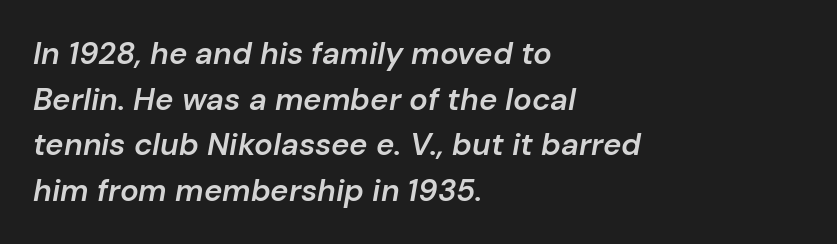
Q: Is the text bold? A: Semi-bold.
Q: Is the text italic (slanted)? A: Yes, it leans right by about 10 degrees.
Q: Is the text underlined? A: No.
Q: How is the paragraph aligned? A: Left-aligned.
Q: Is the spacing between letters normal or unusually wide? A: Normal.
Q: Is the spacing between lines tight, normal or loose? A: Normal.
Q: Width (condensed, normal, or wide)? A: Normal.
Q: Stroke contrast? A: Low.
Q: x-height? A: Medium.
Q: Monospaced? A: No.
